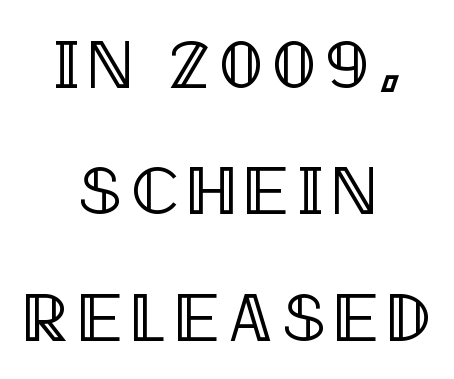
{"italic": "no", "width": "condensed", "x_height": "large", "monospaced": "no", "underline": "no", "align": "center", "line_spacing_ratio": 1.83, "glyph_px": 69}
